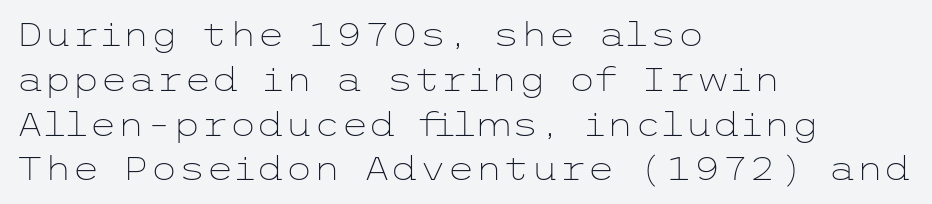
Compared with a typical body face, this is equally light or lighter still. Honestly, the letter spacing is just normal — you wouldn't notice it. This rendering features lettering with no underline. Does the leading feel generous? No, just average.
